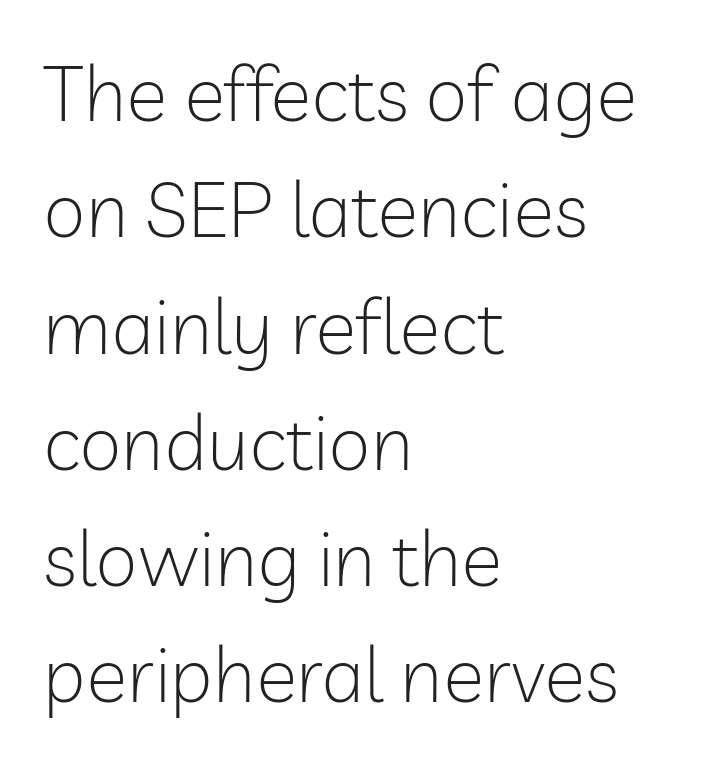
The image shows 77 px light sans-serif type, upright; set left-aligned, normal line spacing (1.51x), normal letter spacing, not underlined; low stroke contrast and a medium x-height.
